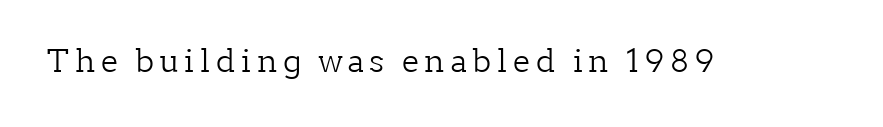
Do the characters align in a grid? No, the font is proportional. To sum up the face: it has serifs. The space directly below the letters is spotless. This reads as an unemphasized weight, regular at the heaviest. Every character sits straight up, as roman type does.
